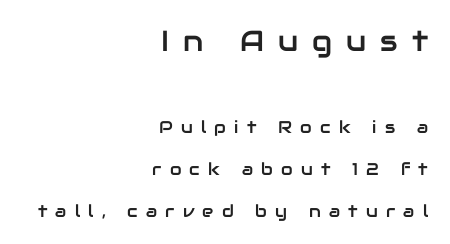
{"serif": "no", "italic": "no", "width": "normal", "stroke_contrast": "low", "x_height": "medium", "monospaced": "no", "underline": "no", "align": "right", "line_spacing": "loose", "line_spacing_ratio": 2.45, "letter_spacing": "wide", "letter_spacing_em": 0.48, "larger_block": "first", "size_ratio": 1.71, "glyph_px": 29}
